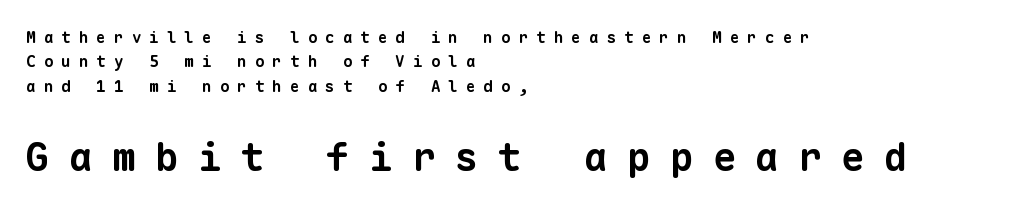
{"serif": "no", "bold": "yes", "weight": "bold", "width": "normal", "stroke_contrast": "low", "x_height": "medium", "monospaced": "yes", "underline": "no", "align": "left", "line_spacing": "normal", "line_spacing_ratio": 1.53, "letter_spacing": "wide", "letter_spacing_em": 0.5, "larger_block": "second", "size_ratio": 2.44, "glyph_px": 39}
